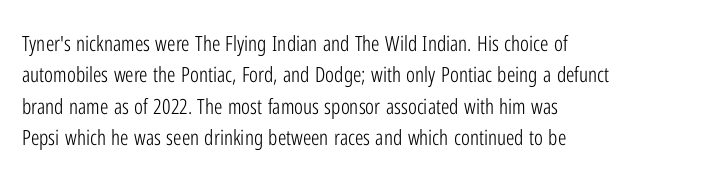
Q: Is the text bold? A: No.
Q: Is the text italic (slanted)? A: No, it is upright.
Q: Is the text underlined? A: No.
Q: How is the paragraph aligned? A: Left-aligned.
Q: Is the spacing between letters normal or unusually wide? A: Normal.
Q: Is the spacing between lines tight, normal or loose? A: Normal.
